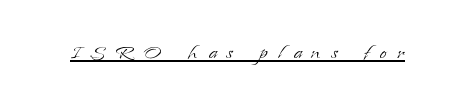
Stem width sits at or under what a default text font uses. Characters follow at a spacing far wider than the type designer built in. Students, observe the line beneath the letters — that is underlining.
